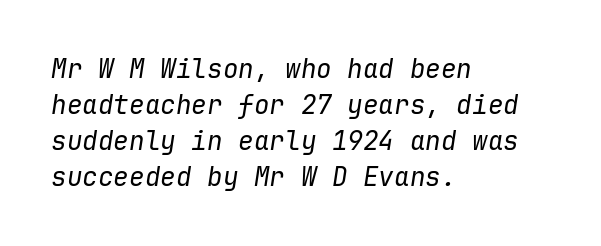
{"italic": "yes", "lean": "right", "slant_degrees": 9, "bold": "no", "underline": "no", "align": "left", "line_spacing": "normal", "line_spacing_ratio": 1.39, "letter_spacing": "normal", "letter_spacing_em": 0.0, "glyph_px": 26}
